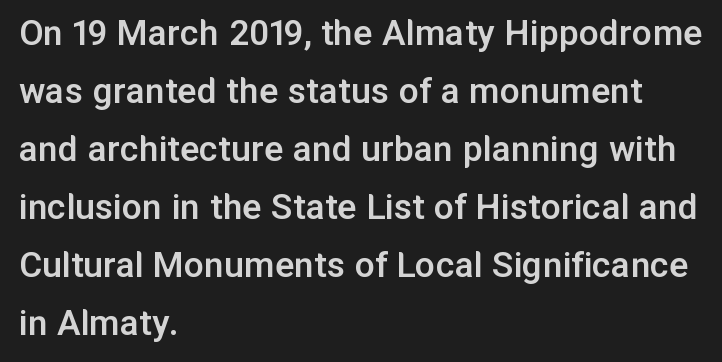
Q: Is the text bold? A: Semi-bold.
Q: Is the text italic (slanted)? A: No, it is upright.
Q: Is the typeface a serif or a sans-serif typeface? A: Sans-serif.
Q: Is the text underlined? A: No.
Q: How is the paragraph aligned? A: Left-aligned.
Q: Is the spacing between letters normal or unusually wide? A: Normal.
Q: Is the spacing between lines tight, normal or loose? A: Normal.
Q: Width (condensed, normal, or wide)? A: Normal.
Q: Stroke contrast? A: Low.
Q: x-height? A: Medium.
Q: Monospaced? A: No.
